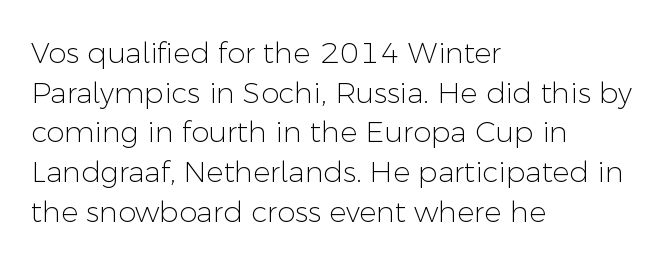
Notice how the stems are strictly vertical — no italics here. The strokes are not fattened; the text isn't bold. The letterforms sit shoulder to shoulder at normal distance. The strip under each line holds only bare page.
